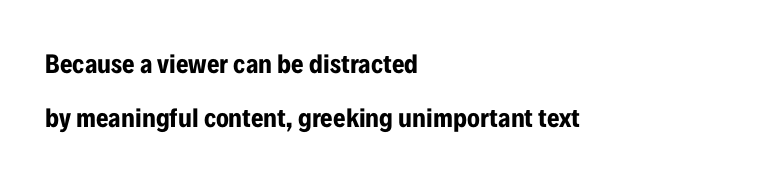
The image shows 27 px bold type, upright; set left-aligned, loose line spacing (2.01x), normal letter spacing, not underlined.
